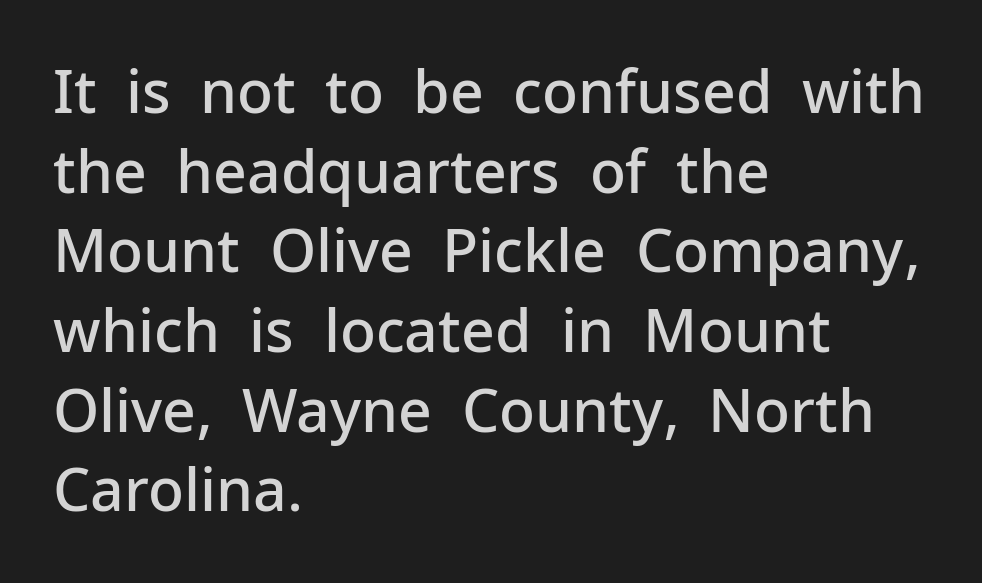
The image shows 59 px semibold sans-serif type, upright; set left-aligned, normal line spacing (1.35x), normal letter spacing, not underlined; low stroke contrast and a medium x-height.
